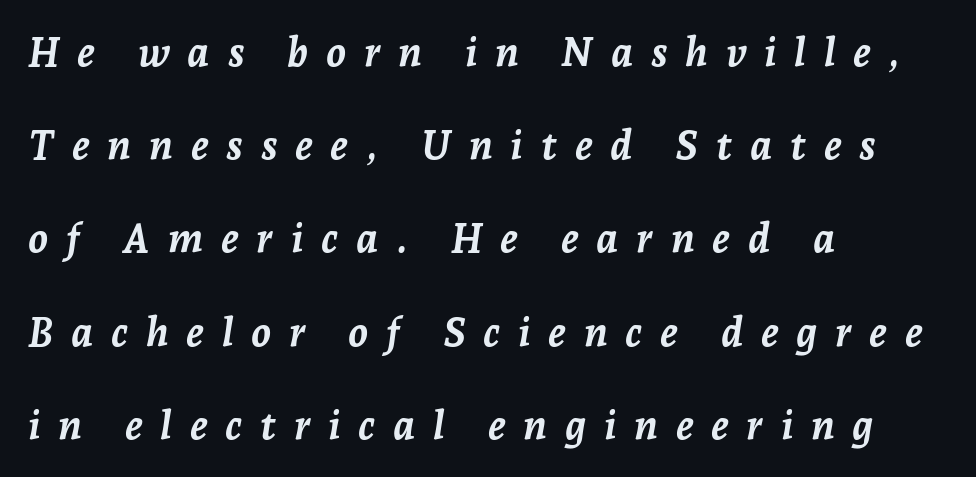
Q: Is the text bold? A: Yes.
Q: Is the text italic (slanted)? A: Yes, it leans right by about 7 degrees.
Q: Is the text underlined? A: No.
Q: How is the paragraph aligned? A: Left-aligned.
Q: Is the spacing between letters normal or unusually wide? A: Unusually wide.
Q: Is the spacing between lines tight, normal or loose? A: Loose.
Q: Width (condensed, normal, or wide)? A: Normal.
Q: Stroke contrast? A: Low.
Q: x-height? A: Medium.
Q: Monospaced? A: No.
